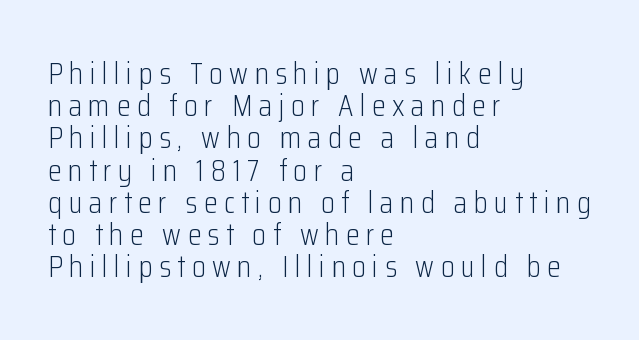
The passage shown is typeset with a sans-serif family. These lines stack with their left ends in a neat column. The font sits on the lighter half of the weight spectrum, regular included. Glyph-to-glyph distance is far greater than everyday printed text. Very little white space separates one row of letters from the next. Nope, not italic — everything's standing straight.
